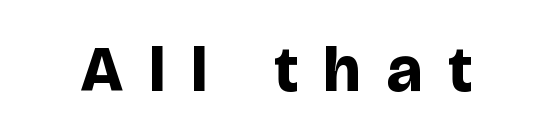
Q: Is the text bold? A: Yes.
Q: Is the text italic (slanted)? A: No, it is upright.
Q: Is the typeface a serif or a sans-serif typeface? A: Sans-serif.
Q: Is the text underlined? A: No.
Q: Is the spacing between letters normal or unusually wide? A: Unusually wide.
Q: Width (condensed, normal, or wide)? A: Normal.
Q: Stroke contrast? A: Low.
Q: x-height? A: Large.
Q: Monospaced? A: No.
